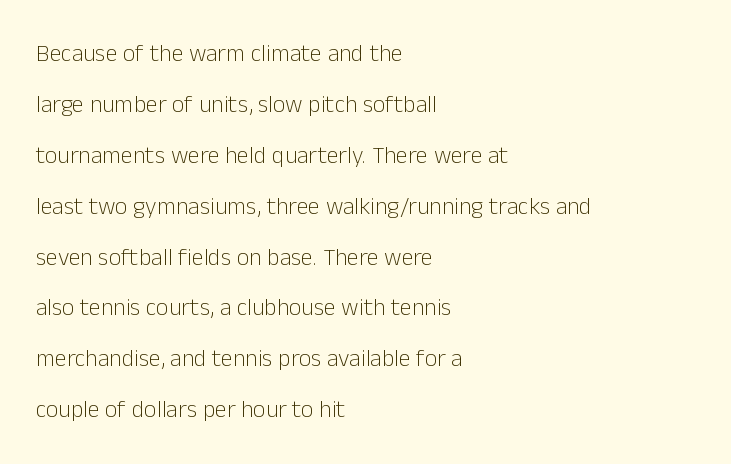
{"italic": "no", "bold": "no", "underline": "no", "align": "left", "line_spacing": "loose", "line_spacing_ratio": 2.12, "letter_spacing": "normal", "letter_spacing_em": 0.0, "glyph_px": 24}
